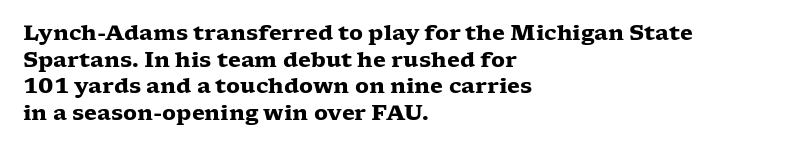
Honestly, the row spacing looks completely unremarkable. Posture: upright roman. Plenty of ink on the page — the face is bold. Typeset ragged right — the left edge is the straight one.
